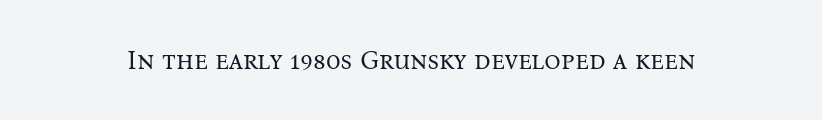
{"italic": "no", "bold": "no", "underline": "no", "letter_spacing": "normal", "letter_spacing_em": 0.0, "glyph_px": 26}
